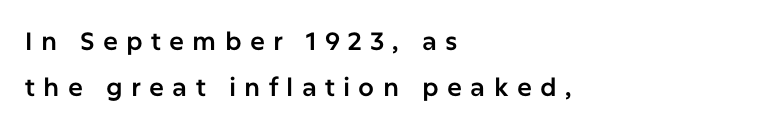
The image shows 25 px text type, upright; set left-aligned, line spacing 1.86x, unusually wide letter spacing (+0.33 em), not underlined.
